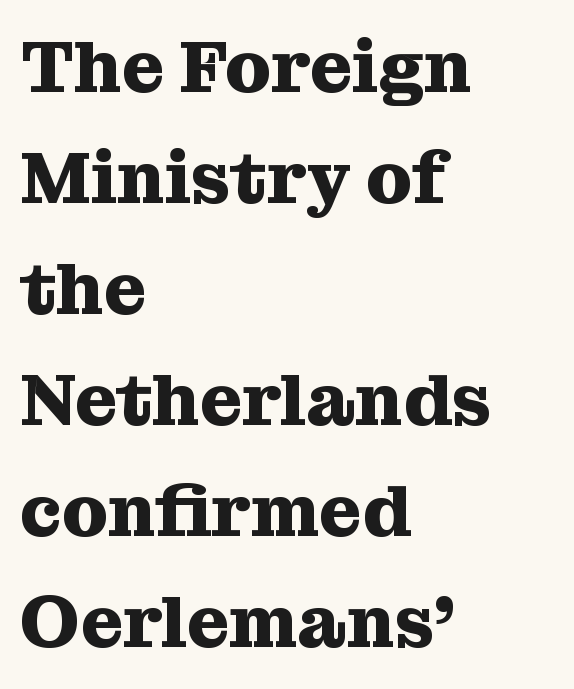
Q: Is the text bold? A: Yes.
Q: Is the text italic (slanted)? A: No, it is upright.
Q: Is the typeface a serif or a sans-serif typeface? A: Serif.
Q: Is the text underlined? A: No.
Q: How is the paragraph aligned? A: Left-aligned.
Q: Is the spacing between letters normal or unusually wide? A: Normal.
Q: Is the spacing between lines tight, normal or loose? A: Normal.
Q: Width (condensed, normal, or wide)? A: Normal.
Q: Stroke contrast? A: Medium.
Q: x-height? A: Medium.
Q: Monospaced? A: No.
